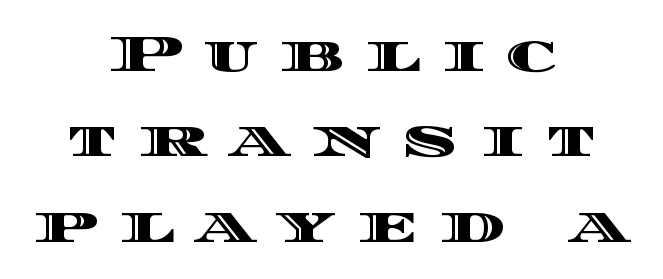
The image shows 52 px wide type, upright; set centered, normal line spacing (1.64x), unusually wide letter spacing (+0.4 em), not underlined; a large x-height.
